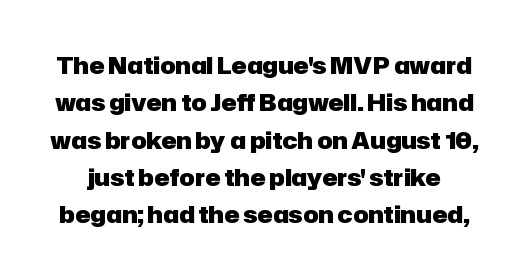
The specimen reads as upright at a glance. The space beneath each line is pristine and unruled. Is there much room between lines? A standard amount, neither cramped nor airy. Letter spacing: default.
